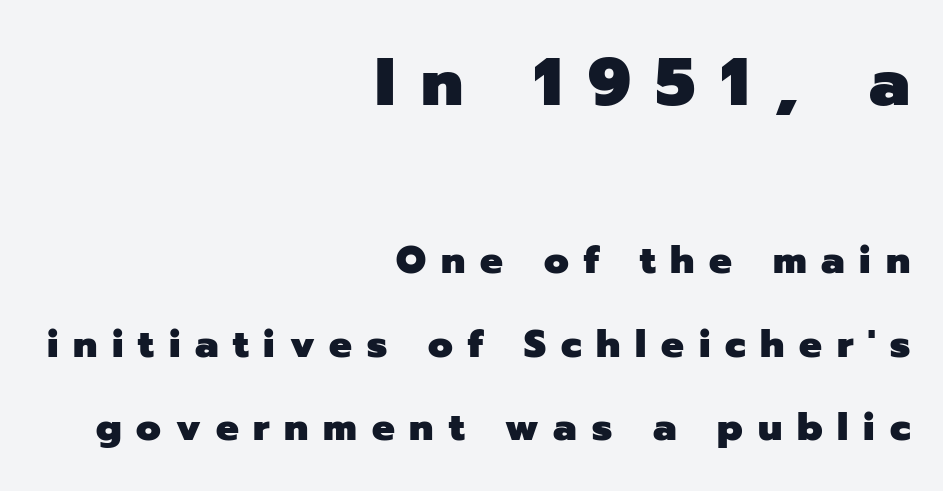
{"serif": "no", "italic": "no", "bold": "yes", "weight": "heavy", "width": "normal", "stroke_contrast": "low", "x_height": "medium", "monospaced": "no", "underline": "no", "align": "right", "line_spacing": "loose", "line_spacing_ratio": 2.2, "letter_spacing": "wide", "letter_spacing_em": 0.39, "larger_block": "first", "size_ratio": 1.74, "glyph_px": 66}
